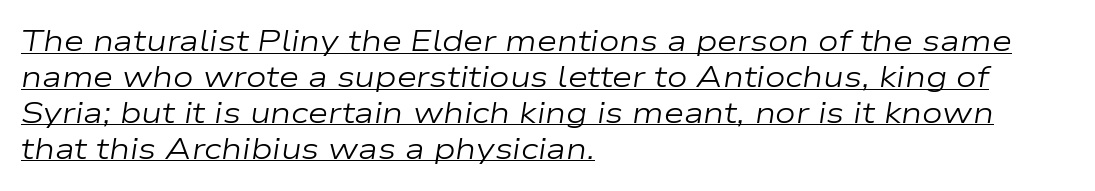
{"italic": "yes", "lean": "right", "slant_degrees": 9, "bold": "no", "weight": "regular", "width": "wide", "stroke_contrast": "low", "x_height": "medium", "monospaced": "no", "underline": "yes", "align": "left", "line_spacing_ratio": 1.24, "letter_spacing": "normal", "letter_spacing_em": 0.0, "glyph_px": 29}
